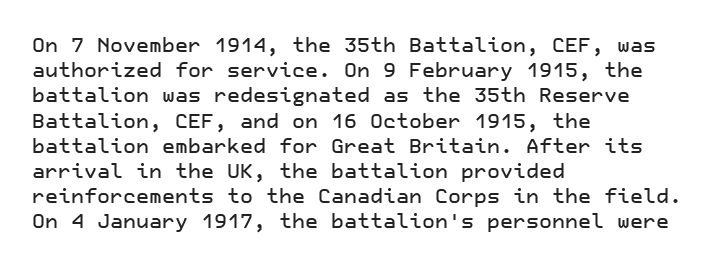
The image shows 20 px text type, upright; set left-aligned, normal line spacing (1.26x), normal letter spacing, not underlined.
